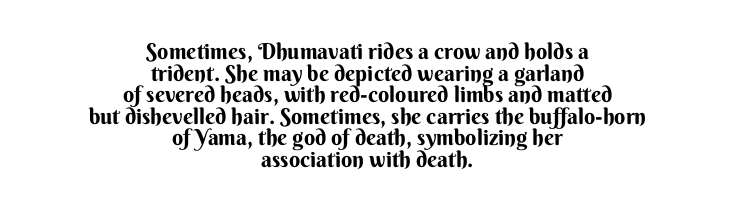
Q: Is the text italic (slanted)? A: No, it is upright.
Q: Is the text underlined? A: No.
Q: How is the paragraph aligned? A: Centered.
Q: Is the spacing between letters normal or unusually wide? A: Normal.
Q: Is the spacing between lines tight, normal or loose? A: Tight.
